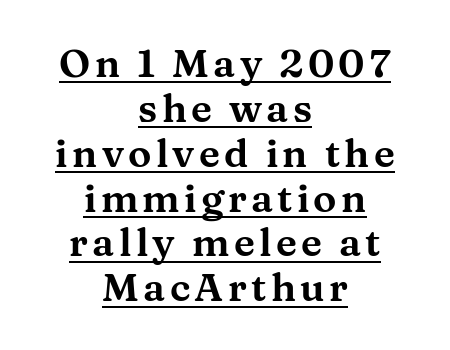
The image shows 39 px wide serif type, upright; set centered, tight line spacing (1.15x), underlined; medium stroke contrast and a medium x-height.
